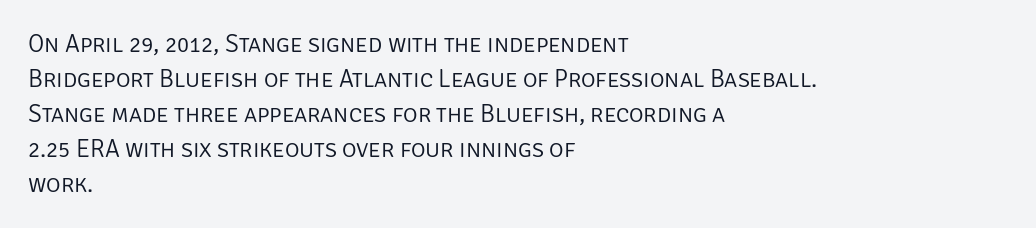
Nobody drew a line under any word here. The passage is arranged the way most books set body copy — flush left. Is the stroke heavy? The answer is a plain regular-or-lighter. Nobody touched the tracking dial on this one. A roman cut, with each character standing at attention. The space between consecutive lines is moderate.
